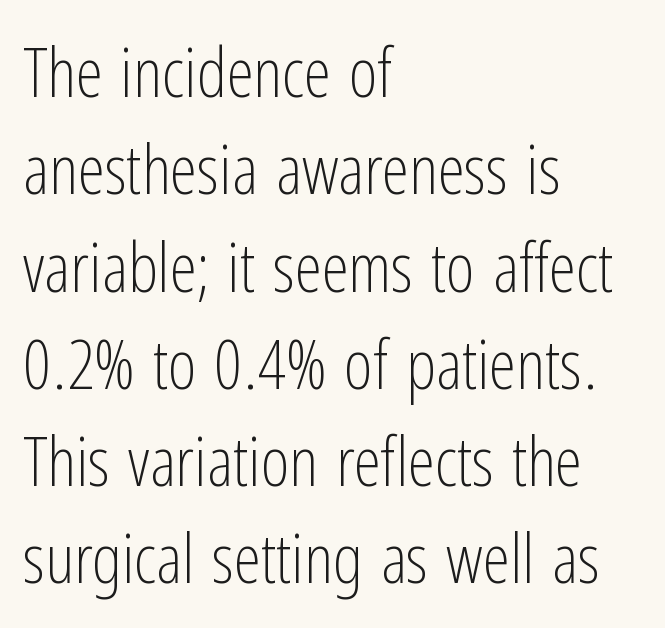
The image shows 69 px light, condensed sans-serif type, upright; set left-aligned, normal line spacing (1.41x), normal letter spacing, not underlined; low stroke contrast and a medium x-height.
